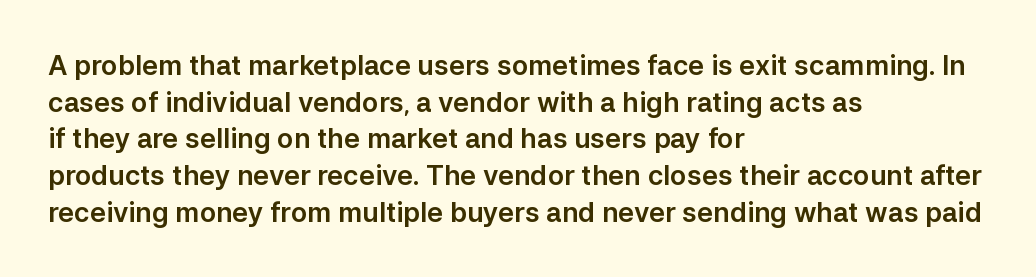
Q: Is the text italic (slanted)? A: No, it is upright.
Q: Is the text underlined? A: No.
Q: How is the paragraph aligned? A: Left-aligned.
Q: Is the spacing between letters normal or unusually wide? A: Normal.
Q: Is the spacing between lines tight, normal or loose? A: Normal.
